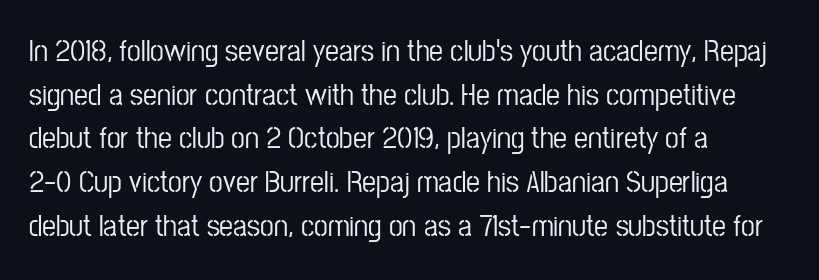
The face used here is proportionally spaced, like ordinary book or web type. Whoever set this chose a conventional vertical rhythm. Letter spacing: default. Letters rest on an invisible, unmarked baseline. Quick note: not italic, upright.
